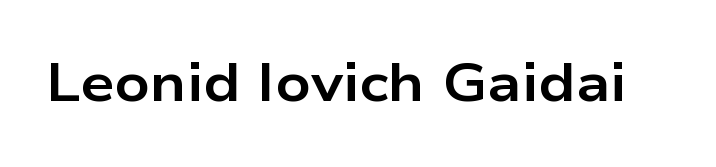
The image shows 54 px bold, wide sans-serif type, upright; set normal letter spacing, not underlined; low stroke contrast and a medium x-height.
